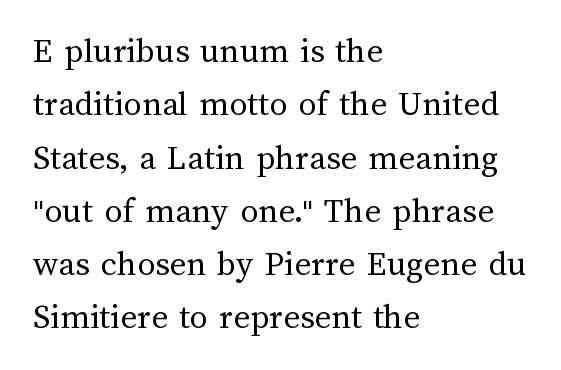
{"italic": "no", "bold": "no", "weight": "regular", "width": "normal", "stroke_contrast": "medium", "x_height": "medium", "monospaced": "no", "underline": "no", "align": "left", "line_spacing": "normal", "line_spacing_ratio": 1.48, "letter_spacing": "normal", "letter_spacing_em": 0.0, "glyph_px": 36}
